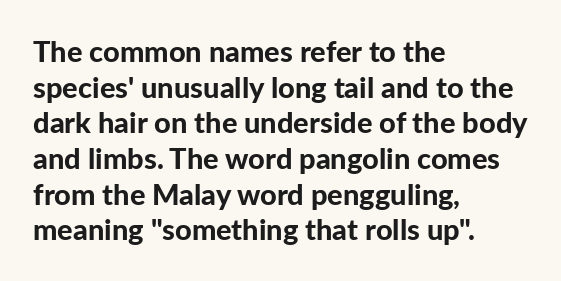
The space directly below the letters is spotless. Students, note that the glyphs here touch the page at normal intervals. On the weight axis this lands at bold, roughly 700. Character widths vary here, with narrow letters taking less room than wide ones. The typography opts for an upright posture over an oblique one. The typesetter chose a ragged-right arrangement here.
